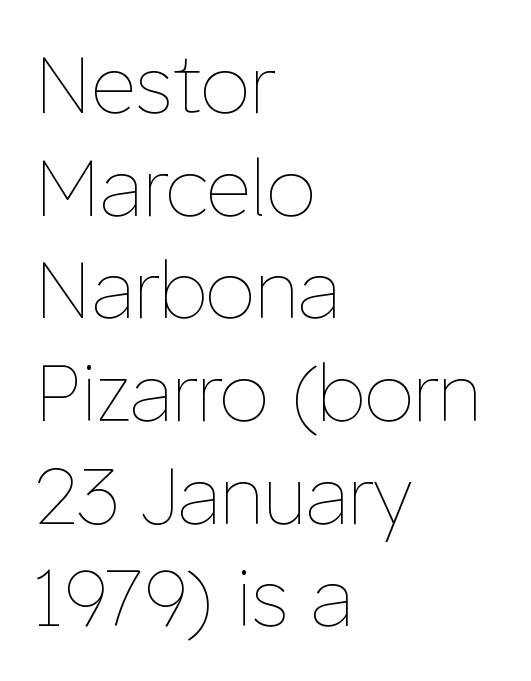
The image shows 79 px thin type, upright; set left-aligned, normal line spacing (1.3x), normal letter spacing, not underlined; low stroke contrast and a medium x-height.
